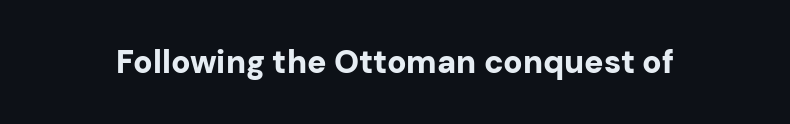
Do the characters align in a grid? No, the font is proportional. The strokes are fattened all the way to bold. The specimen omits any rule beneath the text block's lines. Words appear dense and cohesive because spacing is normal.
